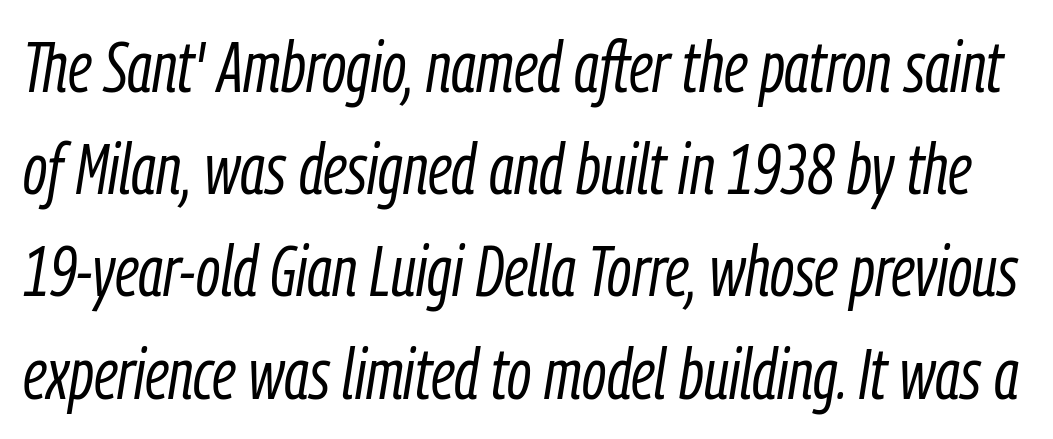
The image shows 71 px light, condensed type, italic (leaning right); set normal line spacing (1.44x), normal letter spacing, not underlined; low stroke contrast and a medium x-height.
